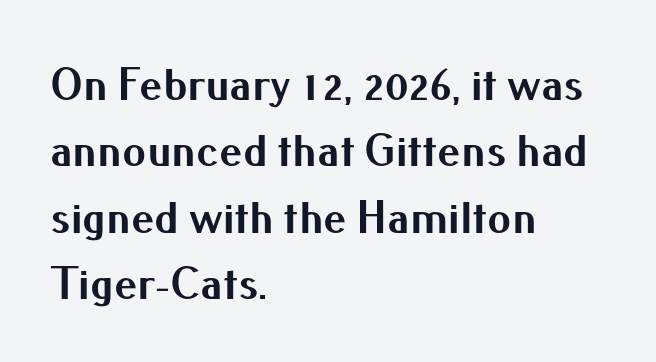
Q: Is the text bold? A: Yes.
Q: Is the text italic (slanted)? A: No, it is upright.
Q: Is the typeface a serif or a sans-serif typeface? A: Sans-serif.
Q: Is the text underlined? A: No.
Q: How is the paragraph aligned? A: Left-aligned.
Q: Is the spacing between letters normal or unusually wide? A: Normal.
Q: Is the spacing between lines tight, normal or loose? A: Normal.
Q: Width (condensed, normal, or wide)? A: Normal.
Q: Stroke contrast? A: Medium.
Q: x-height? A: Small.
Q: Monospaced? A: No.
